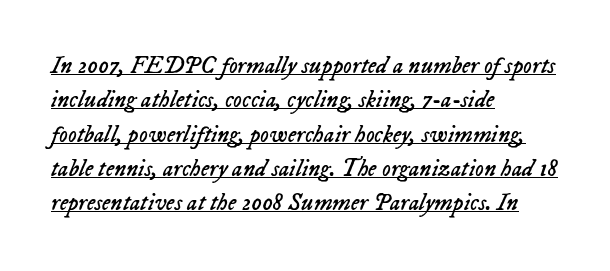
Nobody touched the tracking dial on this one. Would a proofreader flag this as italicized? Yes. Layout note: lines flush left. The designer left line spacing at the default.
